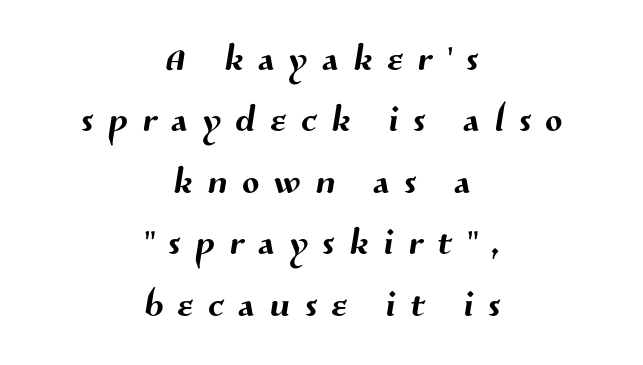
Q: Is the typeface a serif or a sans-serif typeface? A: Sans-serif.
Q: Is the text underlined? A: No.
Q: How is the paragraph aligned? A: Centered.
Q: Is the spacing between letters normal or unusually wide? A: Unusually wide.
Q: Width (condensed, normal, or wide)? A: Normal.
Q: Stroke contrast? A: Medium.
Q: x-height? A: Medium.
Q: Monospaced? A: No.
